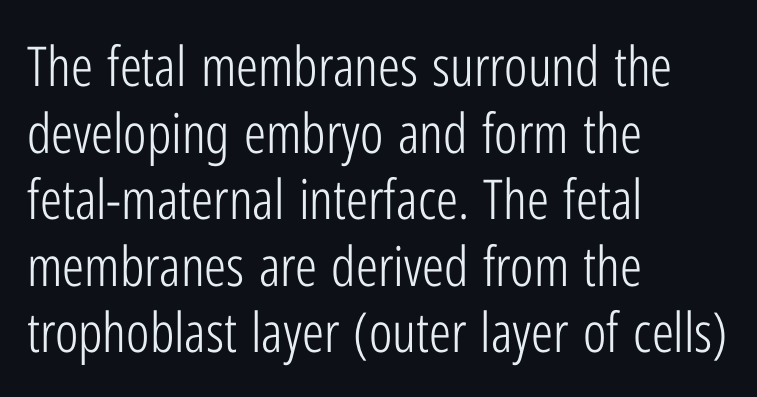
The image shows 55 px light, condensed sans-serif type, upright; set left-aligned, line spacing 1.21x, normal letter spacing, not underlined; low stroke contrast and a medium x-height.
